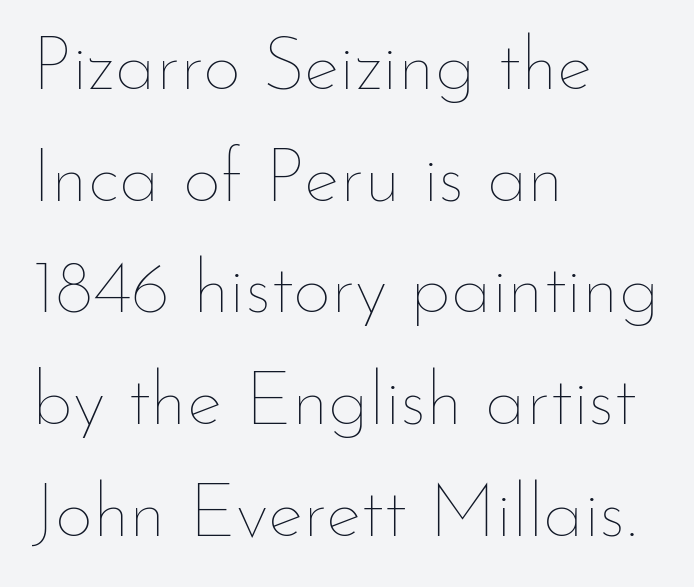
Q: Is the text bold? A: No.
Q: Is the text italic (slanted)? A: No, it is upright.
Q: Is the text underlined? A: No.
Q: How is the paragraph aligned? A: Left-aligned.
Q: Is the spacing between letters normal or unusually wide? A: Normal.
Q: Is the spacing between lines tight, normal or loose? A: Normal.
Q: Width (condensed, normal, or wide)? A: Normal.
Q: Stroke contrast? A: Low.
Q: x-height? A: Small.
Q: Monospaced? A: No.
